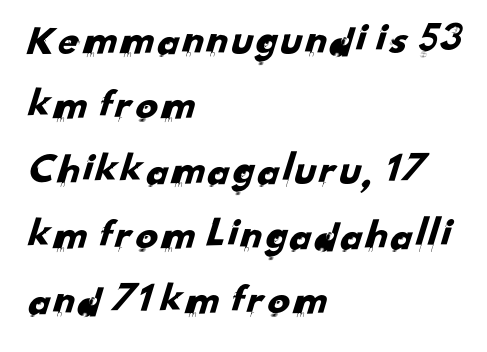
{"serif": "no", "width": "normal", "stroke_contrast": "low", "x_height": "small", "monospaced": "no", "underline": "no", "align": "left", "line_spacing": "normal", "line_spacing_ratio": 1.48, "letter_spacing": "normal", "letter_spacing_em": 0.0, "glyph_px": 44}
